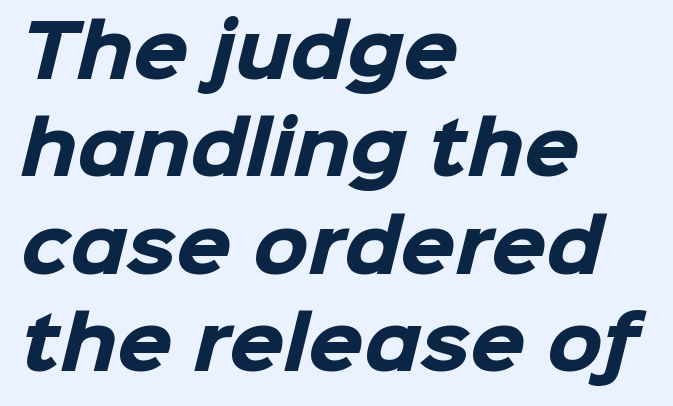
The image shows 71 px heavy sans-serif type; set left-aligned, normal line spacing (1.37x), normal letter spacing, not underlined; low stroke contrast and a medium x-height.
